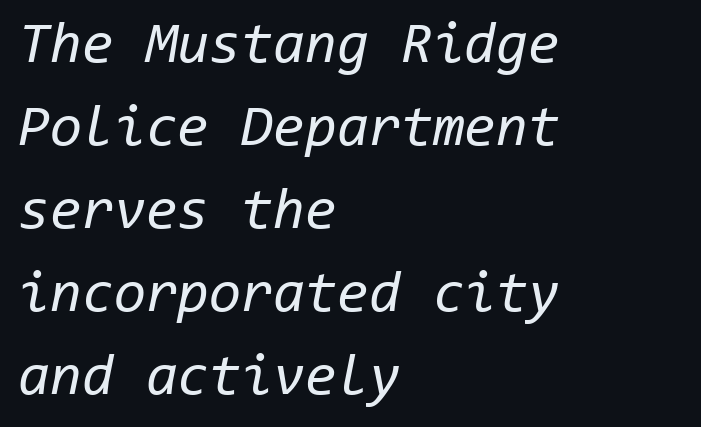
This rendering leaves character spacing at its baseline value. Descenders hang freely into open space. Is the block centered? No — it sits flush against the left margin. Think of a typewriter: that constant character pitch is what you see here. The passage shown leans; its letterforms are oblique.
